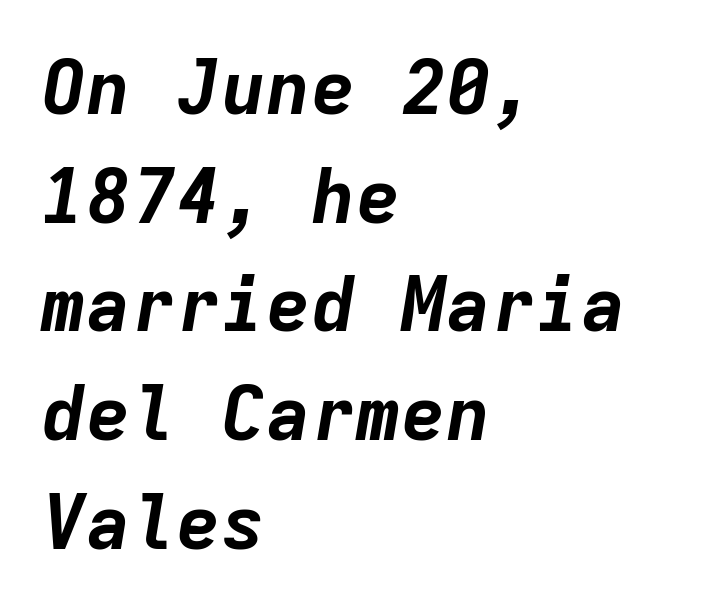
Q: Is the text bold? A: Yes.
Q: Is the text italic (slanted)? A: Yes, it leans right by about 9 degrees.
Q: Is the text underlined? A: No.
Q: How is the paragraph aligned? A: Left-aligned.
Q: Is the spacing between letters normal or unusually wide? A: Normal.
Q: Is the spacing between lines tight, normal or loose? A: Normal.
Q: Width (condensed, normal, or wide)? A: Normal.
Q: Stroke contrast? A: Low.
Q: x-height? A: Medium.
Q: Monospaced? A: Yes.
